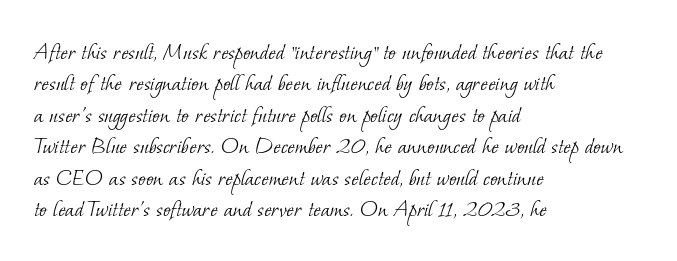
{"bold": "no", "underline": "no", "align": "left", "line_spacing": "normal", "line_spacing_ratio": 1.26, "letter_spacing": "normal", "letter_spacing_em": 0.0, "glyph_px": 25}
